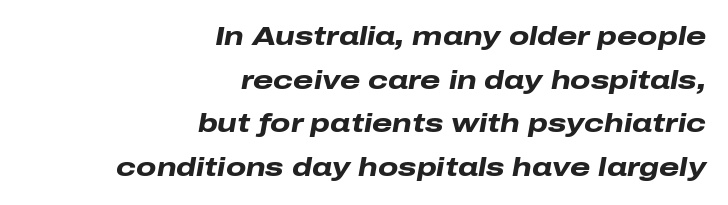
{"italic": "yes", "lean": "right", "slant_degrees": 10, "bold": "yes", "underline": "no", "align": "right", "line_spacing": "normal", "line_spacing_ratio": 1.68, "letter_spacing": "normal", "letter_spacing_em": 0.0, "glyph_px": 26}
